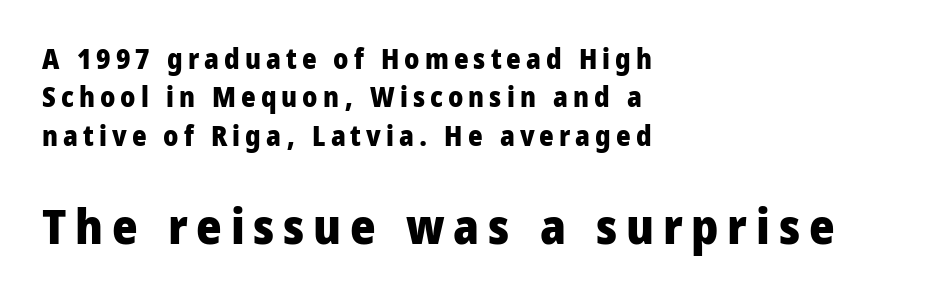
The image shows 49 px heavy, condensed sans-serif type, upright; set left-aligned, normal line spacing (1.37x), not underlined; the second (bottom) block is 1.75x larger; low stroke contrast and a large x-height.
